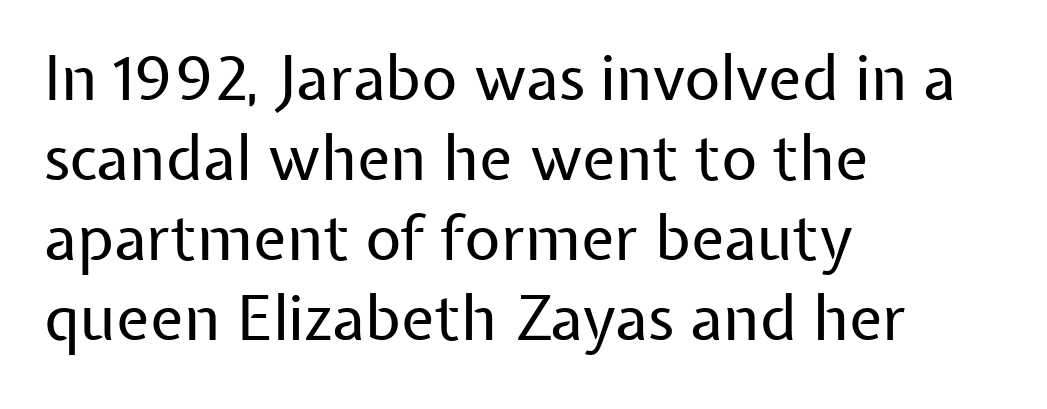
The image shows 62 px regular-weight sans-serif type, upright; set left-aligned, normal line spacing (1.29x), normal letter spacing, not underlined; low stroke contrast and a medium x-height.
